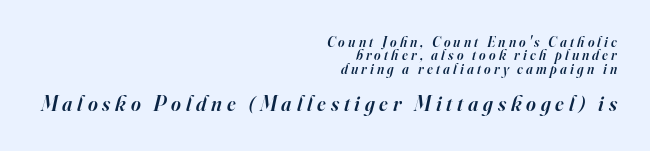
Q: Is the text bold? A: Semi-bold.
Q: Is the text italic (slanted)? A: Yes, it leans right by about 16 degrees.
Q: Is the text underlined? A: No.
Q: How is the paragraph aligned? A: Right-aligned.
Q: Is the spacing between letters normal or unusually wide? A: Unusually wide.
Q: Is the spacing between lines tight, normal or loose? A: Tight.
Q: Which block of text is set in a larger size, the first (top) or the second (bottom)? A: The second (bottom) one.
